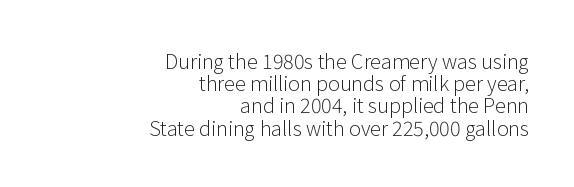
The typography opts for an upright posture over an oblique one. Honestly, there is no underline to notice here at all. Students, observe: this is what under-led, compact text looks like. The gaps between neighbouring characters are ordinary and unremarkable. The font sits on the lighter half of the weight spectrum, regular included.
